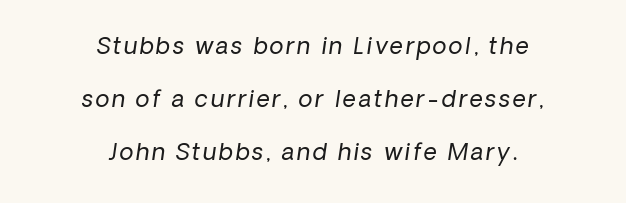
The image shows 23 px text type, italic (leaning right); set centered, loose line spacing (2.31x), not underlined.
